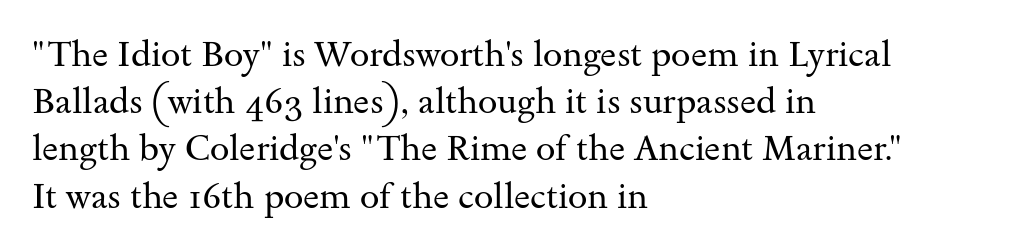
Q: Is the text bold? A: No.
Q: Is the text italic (slanted)? A: No, it is upright.
Q: Is the typeface a serif or a sans-serif typeface? A: Serif.
Q: Is the text underlined? A: No.
Q: How is the paragraph aligned? A: Left-aligned.
Q: Is the spacing between letters normal or unusually wide? A: Normal.
Q: Is the spacing between lines tight, normal or loose? A: Normal.
Q: Width (condensed, normal, or wide)? A: Wide.
Q: Stroke contrast? A: Medium.
Q: x-height? A: Small.
Q: Monospaced? A: No.
